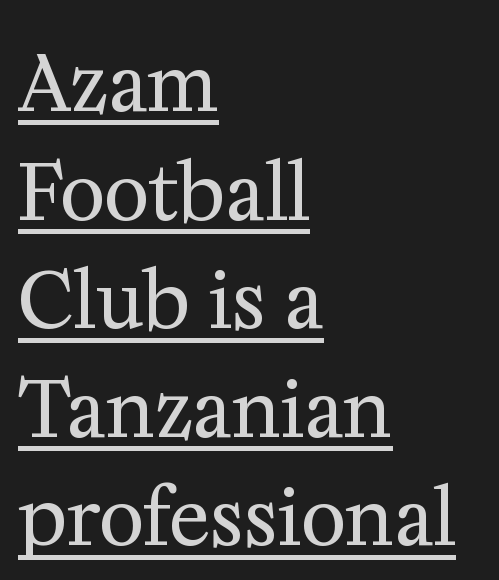
Think standard paragraph weight, or any step lighter than that. The letters advance in unequal steps, a hallmark of proportional type. Honestly, the row spacing looks completely unremarkable. The rendering shows small feet on the letterforms — a serif design. Here the glyphs are tracked normally, forming tight word shapes.
